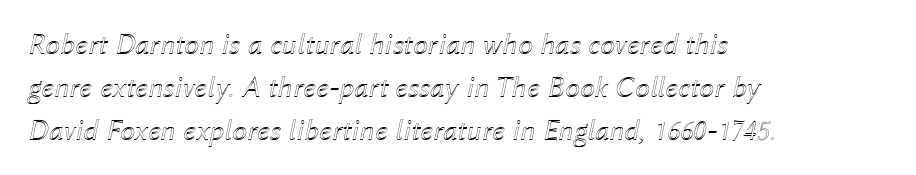
The image shows 30 px text type, italic (leaning right); set left-aligned, normal line spacing (1.43x), normal letter spacing, not underlined; a medium x-height.
